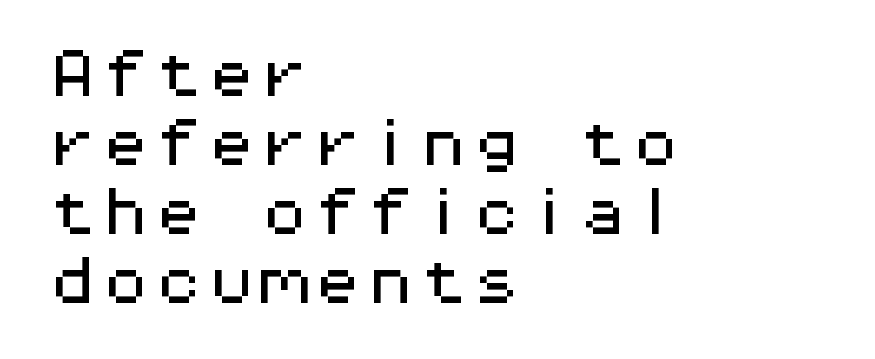
The image shows 53 px wide sans-serif type, upright, monospaced; set left-aligned, normal line spacing (1.3x), normal letter spacing, not underlined; medium stroke contrast and a medium x-height.
